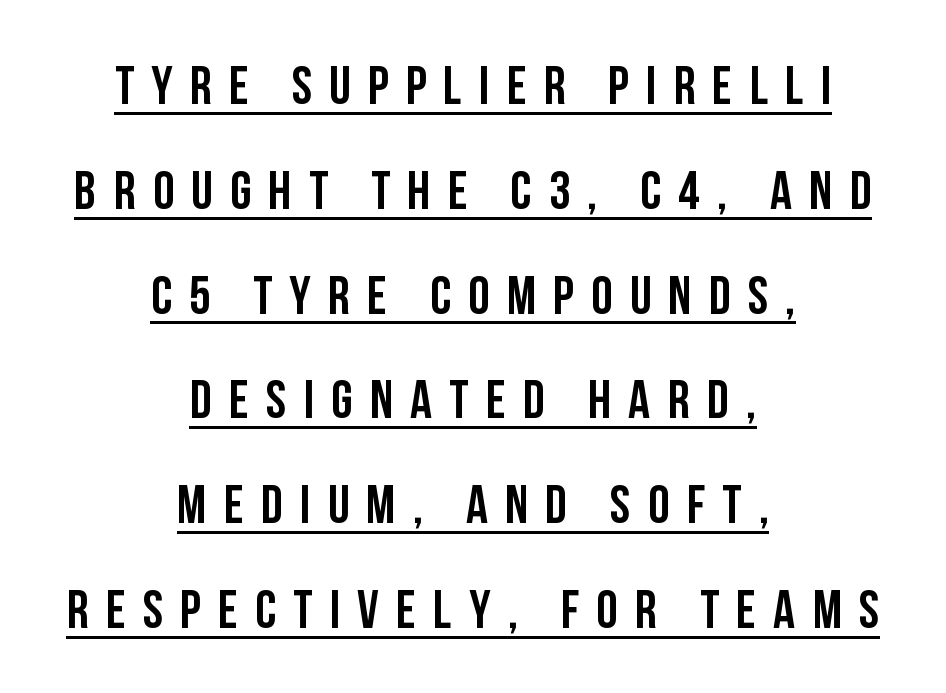
The image shows 54 px condensed sans-serif type, upright; set centered, loose line spacing (1.94x), unusually wide letter spacing (+0.32 em), underlined; low stroke contrast and a large x-height.
